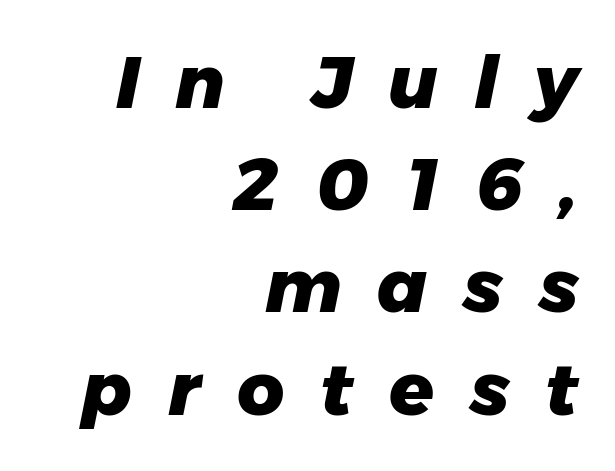
Q: Is the text bold? A: Yes.
Q: Is the text italic (slanted)? A: Yes, it leans right by about 11 degrees.
Q: Is the text underlined? A: No.
Q: How is the paragraph aligned? A: Right-aligned.
Q: Is the spacing between letters normal or unusually wide? A: Unusually wide.
Q: Is the spacing between lines tight, normal or loose? A: Normal.
Q: Width (condensed, normal, or wide)? A: Normal.
Q: Stroke contrast? A: Low.
Q: x-height? A: Medium.
Q: Monospaced? A: No.
